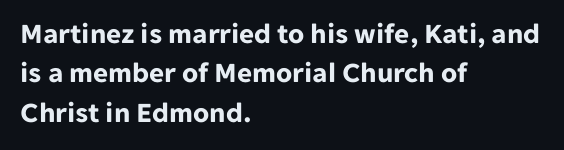
The image shows 29 px bold sans-serif type, upright; set left-aligned, normal line spacing (1.36x), normal letter spacing, not underlined; low stroke contrast and a medium x-height.
